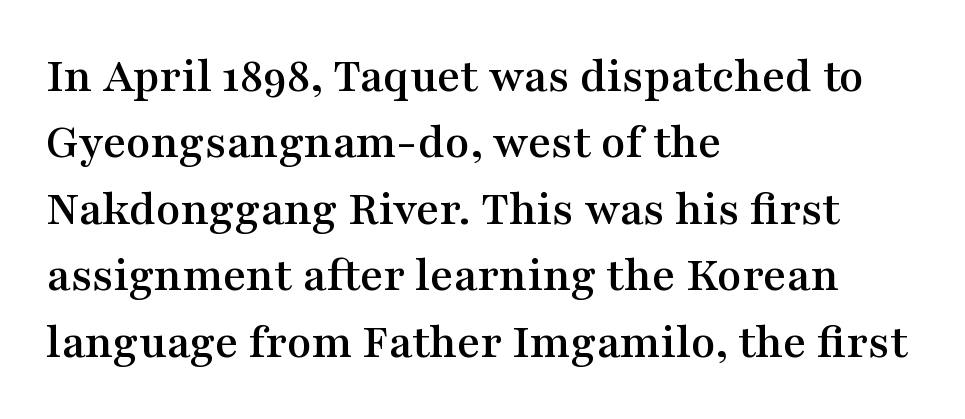
Q: Is the text italic (slanted)? A: No, it is upright.
Q: Is the typeface a serif or a sans-serif typeface? A: Serif.
Q: Is the text underlined? A: No.
Q: How is the paragraph aligned? A: Left-aligned.
Q: Is the spacing between letters normal or unusually wide? A: Normal.
Q: Is the spacing between lines tight, normal or loose? A: Normal.
Q: Width (condensed, normal, or wide)? A: Wide.
Q: Stroke contrast? A: Medium.
Q: x-height? A: Medium.
Q: Monospaced? A: No.
